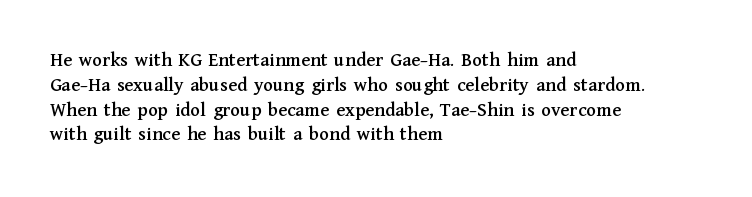
Q: Is the text italic (slanted)? A: No, it is upright.
Q: Is the text underlined? A: No.
Q: How is the paragraph aligned? A: Left-aligned.
Q: Is the spacing between letters normal or unusually wide? A: Normal.
